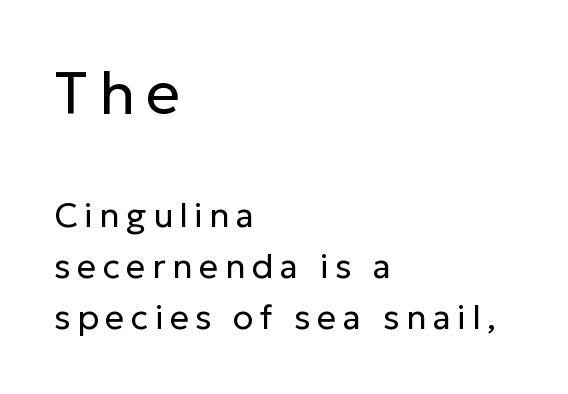
{"serif": "no", "italic": "no", "bold": "no", "weight": "regular", "width": "normal", "stroke_contrast": "low", "x_height": "medium", "monospaced": "no", "underline": "no", "align": "left", "line_spacing": "normal", "line_spacing_ratio": 1.51, "larger_block": "first", "size_ratio": 1.76, "glyph_px": 60}
